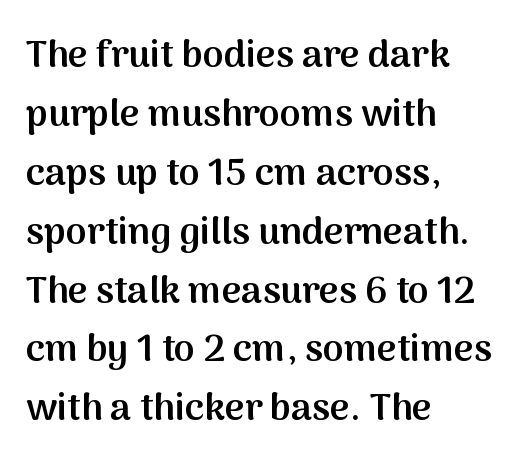
Compared with an ordinary text face, these strokes are moderately heavier — a semibold. Successive baselines arrive at the customary interval. Descenders are the only things crossing below the line. Nope, not italic — everything's standing straight. Do the characters align in a grid? No, the font is proportional.
